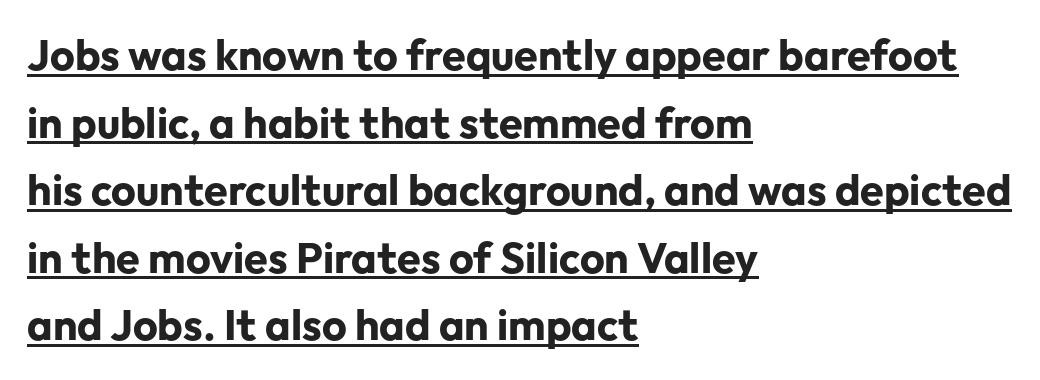
The image shows 43 px bold sans-serif type, upright; set left-aligned, normal line spacing (1.57x), normal letter spacing, underlined; low stroke contrast and a medium x-height.
